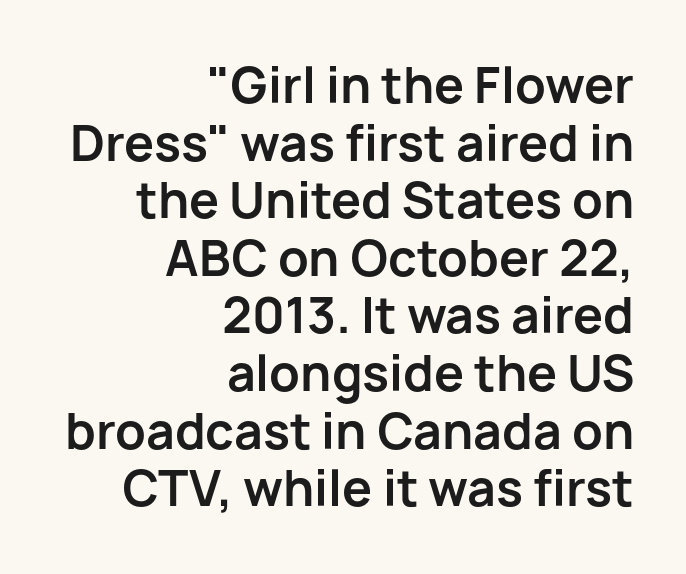
The image shows 48 px bold sans-serif type, upright; set right-aligned, line spacing 1.2x, normal letter spacing, not underlined; low stroke contrast and a medium x-height.
